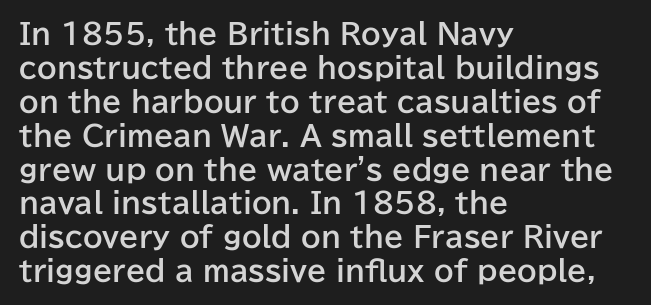
The image shows 28 px bold sans-serif type, upright; set left-aligned, line spacing 1.21x, normal letter spacing, not underlined; low stroke contrast and a medium x-height.
